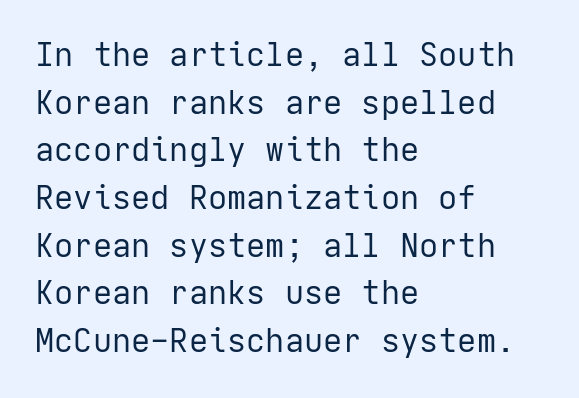
The image shows 32 px regular-weight sans-serif type, upright; set left-aligned, normal line spacing (1.49x), normal letter spacing, not underlined; low stroke contrast and a medium x-height.
